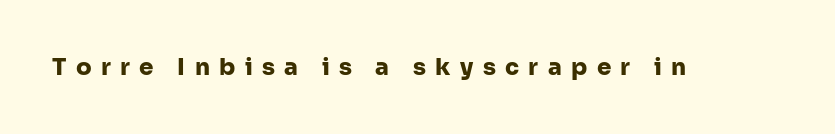
{"italic": "no", "bold": "yes", "underline": "no", "letter_spacing": "wide", "letter_spacing_em": 0.41, "glyph_px": 23}
